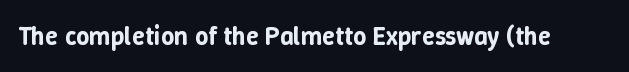
Is there any slant? The stems are plumb. Descenders are the only things crossing below the line. The line texture is even and compact thanks to regular tracking.
